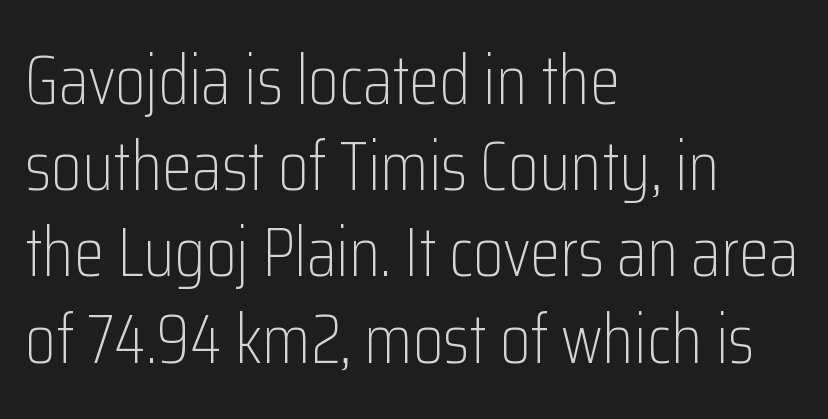
{"serif": "no", "italic": "no", "bold": "no", "weight": "light", "width": "condensed", "stroke_contrast": "low", "x_height": "medium", "monospaced": "no", "underline": "no", "align": "left", "line_spacing": "normal", "line_spacing_ratio": 1.25, "letter_spacing": "normal", "letter_spacing_em": 0.0, "glyph_px": 69}
